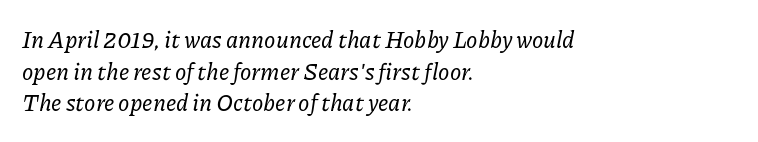
The image shows 23 px text type, italic (leaning right); set left-aligned, normal line spacing (1.38x), normal letter spacing, not underlined.
